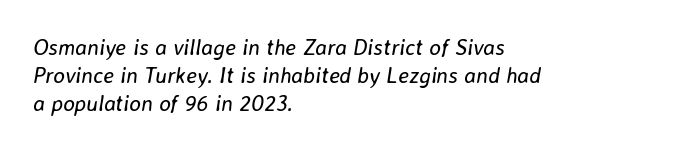
The image shows 22 px text type, italic (leaning right); set left-aligned, normal line spacing (1.28x), normal letter spacing, not underlined.
